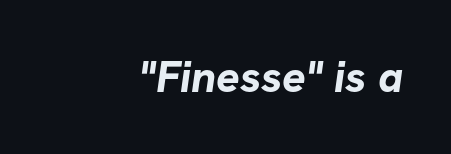
Q: Is the text bold? A: Yes.
Q: Is the typeface a serif or a sans-serif typeface? A: Sans-serif.
Q: Is the text underlined? A: No.
Q: How is the paragraph aligned? A: Right-aligned.
Q: Is the spacing between letters normal or unusually wide? A: Normal.
Q: Width (condensed, normal, or wide)? A: Normal.
Q: Stroke contrast? A: Low.
Q: x-height? A: Medium.
Q: Monospaced? A: No.
